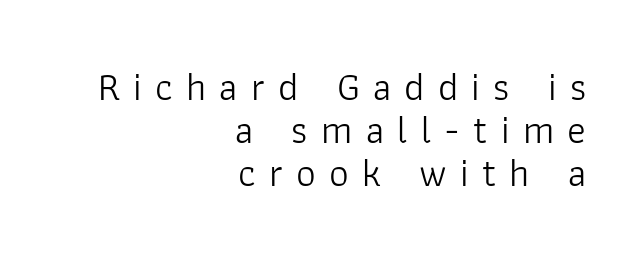
{"serif": "no", "italic": "no", "bold": "no", "weight": "light", "width": "normal", "stroke_contrast": "low", "x_height": "medium", "monospaced": "no", "underline": "no", "align": "right", "line_spacing": "tight", "line_spacing_ratio": 1.1, "letter_spacing": "wide", "letter_spacing_em": 0.34, "glyph_px": 39}
